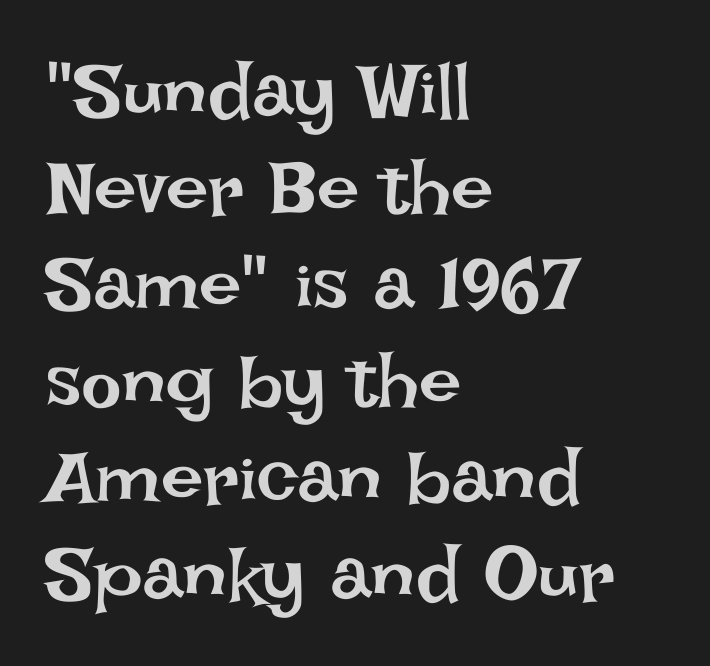
Q: Is the text bold? A: No.
Q: Is the text italic (slanted)? A: No, it is upright.
Q: Is the text underlined? A: No.
Q: How is the paragraph aligned? A: Left-aligned.
Q: Is the spacing between letters normal or unusually wide? A: Normal.
Q: Is the spacing between lines tight, normal or loose? A: Normal.
Q: Width (condensed, normal, or wide)? A: Normal.
Q: Stroke contrast? A: Low.
Q: x-height? A: Large.
Q: Monospaced? A: No.
